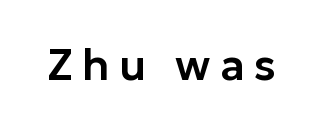
The image shows 44 px sans-serif type, upright; set unusually wide letter spacing (+0.21 em), not underlined; low stroke contrast and a medium x-height.
